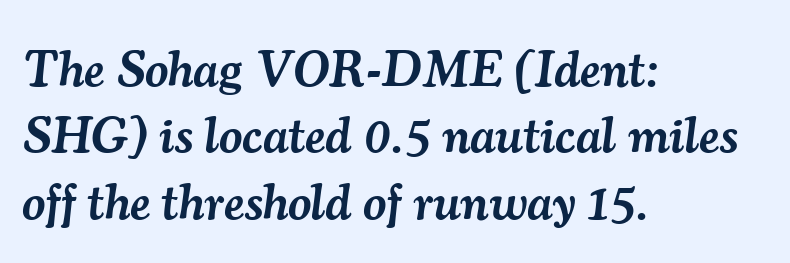
Every character sits at an angle, as italics do. The paragraph shown leans on its left margin. The letters are semibold — heavier than regular but short of a full bold. Are there feet on the stems? There are — it's a serif. In terms of leading, this rendering sits right in the middle.
